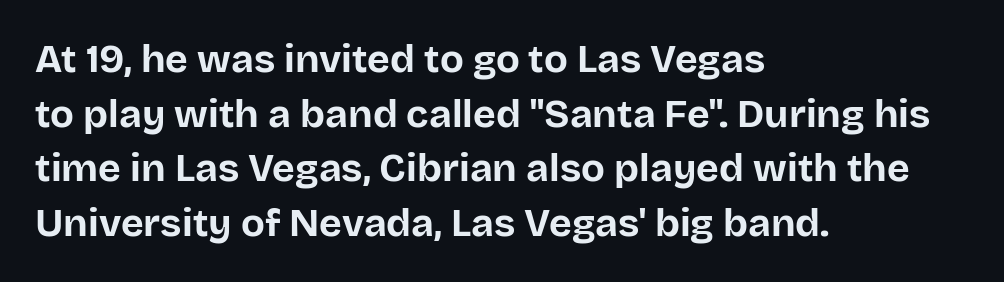
Q: Is the text bold? A: Yes.
Q: Is the text italic (slanted)? A: No, it is upright.
Q: Is the typeface a serif or a sans-serif typeface? A: Sans-serif.
Q: Is the text underlined? A: No.
Q: How is the paragraph aligned? A: Left-aligned.
Q: Is the spacing between letters normal or unusually wide? A: Normal.
Q: Is the spacing between lines tight, normal or loose? A: Normal.
Q: Width (condensed, normal, or wide)? A: Normal.
Q: Stroke contrast? A: Low.
Q: x-height? A: Large.
Q: Monospaced? A: No.
